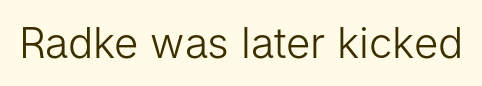
Q: Is the text bold? A: No.
Q: Is the text italic (slanted)? A: No, it is upright.
Q: Is the typeface a serif or a sans-serif typeface? A: Sans-serif.
Q: Is the text underlined? A: No.
Q: Is the spacing between letters normal or unusually wide? A: Normal.
Q: Width (condensed, normal, or wide)? A: Normal.
Q: Stroke contrast? A: Low.
Q: x-height? A: Medium.
Q: Monospaced? A: No.
